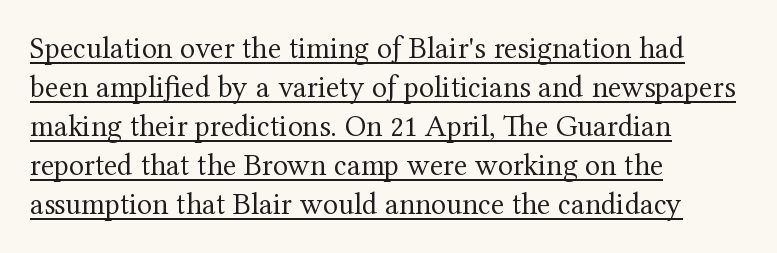
The image shows 31 px regular-weight serif type, upright; set left-aligned, normal line spacing (1.26x), normal letter spacing, underlined; medium stroke contrast and a medium x-height.
